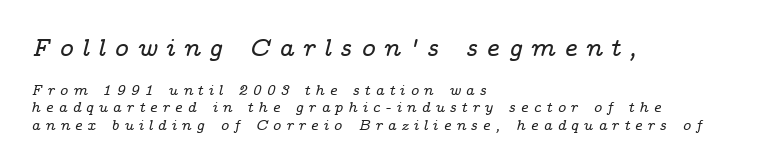
The image shows 24 px text type, italic (leaning right); set left-aligned, line spacing 1.24x, unusually wide letter spacing (+0.35 em), not underlined; the first (top) block is 1.71x larger.
